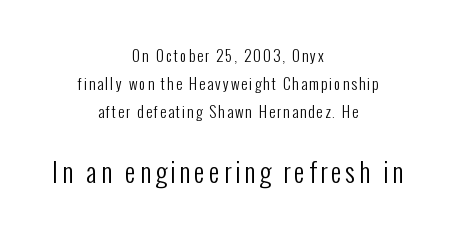
The image shows 27 px text type, upright; set centered, line spacing 1.87x, not underlined; the second (bottom) block is 1.8x larger.
